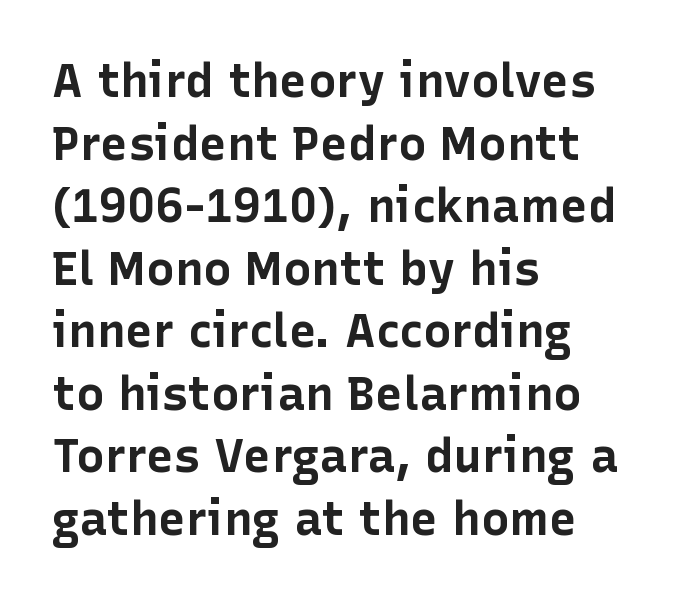
Looks like regular typesetting: each glyph gets only the width it needs. Do the letters lean? They stand straight. The type is set solid horizontally, with unmodified tracking. Chunky letters — that's bold for sure.
